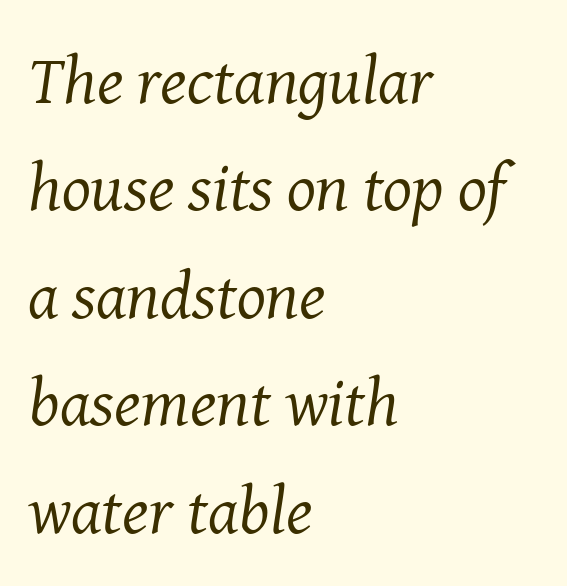
{"serif": "yes", "italic": "yes", "lean": "right", "slant_degrees": 8, "bold": "no", "weight": "regular", "width": "normal", "stroke_contrast": "medium", "x_height": "medium", "monospaced": "no", "underline": "no", "align": "left", "line_spacing": "normal", "line_spacing_ratio": 1.58, "letter_spacing": "normal", "letter_spacing_em": 0.0, "glyph_px": 68}
